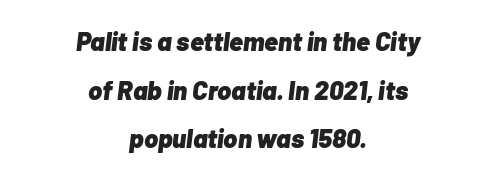
Q: Is the text bold? A: Yes.
Q: Is the text italic (slanted)? A: Yes, it leans right by about 7 degrees.
Q: Is the text underlined? A: No.
Q: How is the paragraph aligned? A: Centered.
Q: Is the spacing between letters normal or unusually wide? A: Normal.
